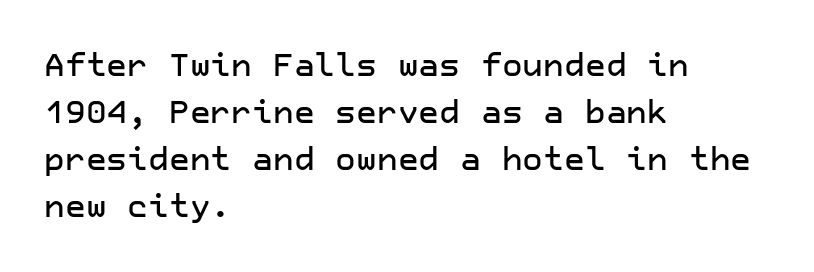
{"serif": "no", "italic": "no", "width": "normal", "stroke_contrast": "low", "x_height": "medium", "underline": "no", "align": "left", "line_spacing": "normal", "line_spacing_ratio": 1.47, "letter_spacing": "normal", "letter_spacing_em": 0.0, "glyph_px": 32}
